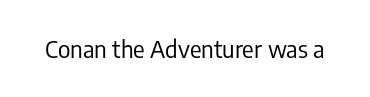
{"italic": "no", "bold": "no", "underline": "no", "letter_spacing": "normal", "letter_spacing_em": 0.0, "glyph_px": 24}
